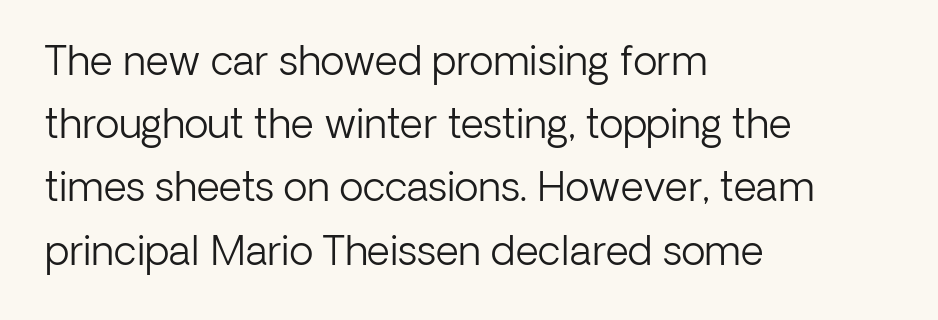
{"serif": "no", "italic": "no", "bold": "no", "weight": "light", "width": "normal", "stroke_contrast": "low", "x_height": "medium", "monospaced": "no", "underline": "no", "align": "left", "line_spacing": "normal", "line_spacing_ratio": 1.58, "letter_spacing": "normal", "letter_spacing_em": 0.0, "glyph_px": 40}
